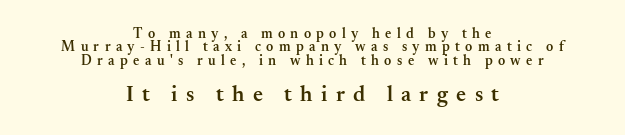
Designer's note — italics off, roman on. In terms of weight, the rendering is demibold, just under bold. The paragraph has two soft edges and a firm central axis. Leading: reduced. Spacing between characters has been opened up far beyond the box default. Block two is the big one; block one sits smaller above it.
